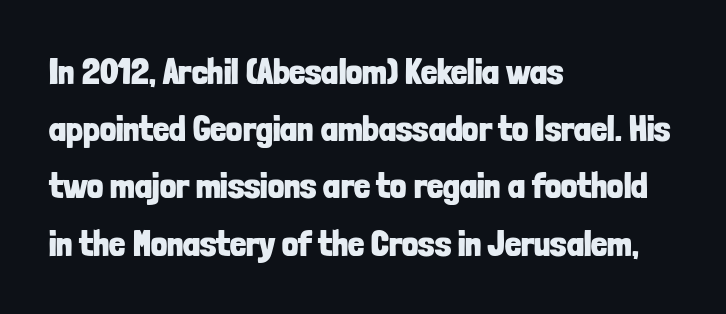
{"serif": "no", "italic": "no", "bold": "yes", "weight": "bold", "width": "condensed", "stroke_contrast": "low", "x_height": "medium", "monospaced": "no", "underline": "no", "align": "left", "line_spacing": "normal", "line_spacing_ratio": 1.59, "letter_spacing": "normal", "letter_spacing_em": 0.0, "glyph_px": 36}
